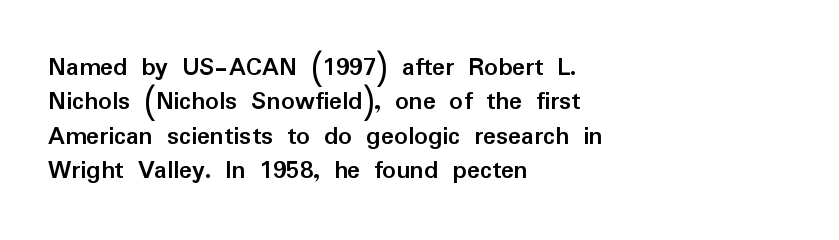
The image shows 27 px bold type, upright; set left-aligned, normal line spacing (1.27x), normal letter spacing, not underlined.
